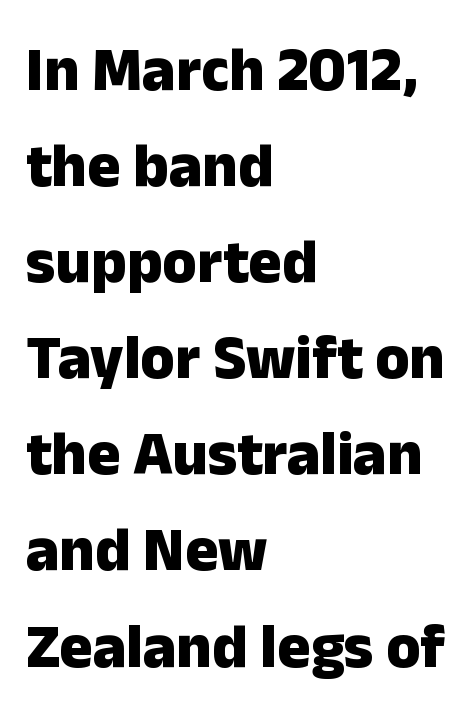
The image shows 62 px heavy sans-serif type, upright; set left-aligned, normal line spacing (1.55x), normal letter spacing, not underlined; low stroke contrast and a medium x-height.
